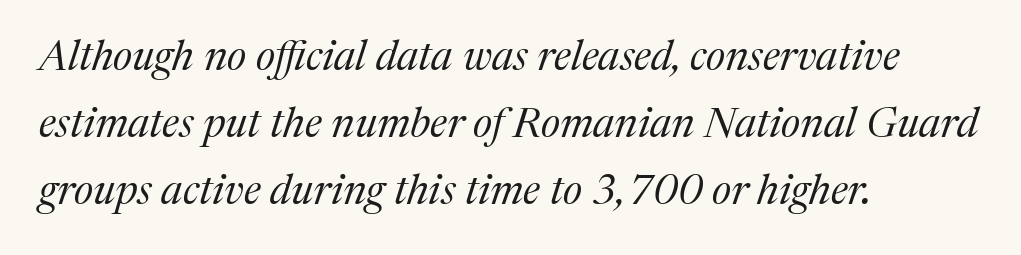
{"serif": "yes", "italic": "yes", "lean": "right", "slant_degrees": 17, "bold": "no", "weight": "regular", "width": "normal", "stroke_contrast": "medium", "x_height": "medium", "monospaced": "no", "underline": "no", "align": "left", "line_spacing": "normal", "line_spacing_ratio": 1.59, "letter_spacing": "normal", "letter_spacing_em": 0.0, "glyph_px": 42}
